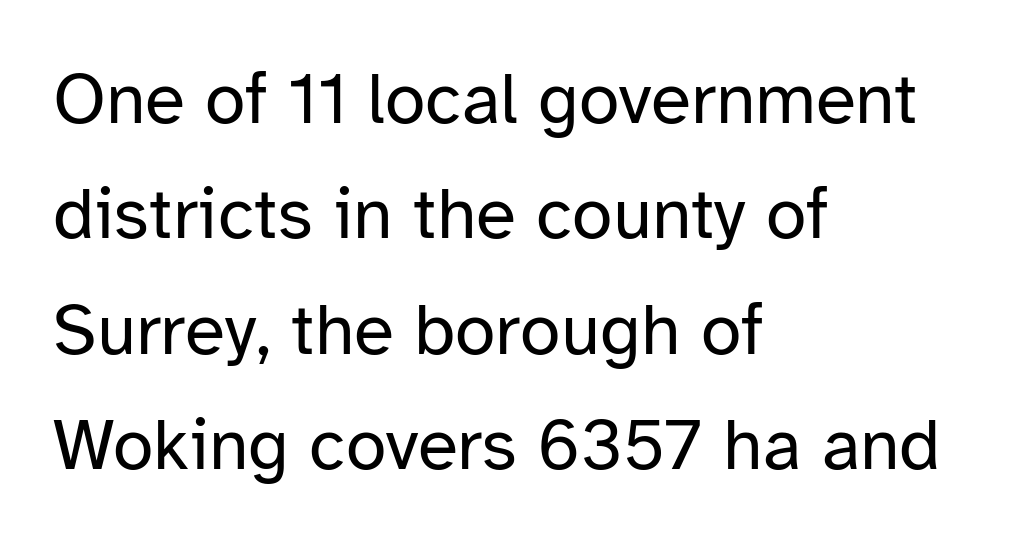
The image shows 73 px regular-weight sans-serif type, upright; set left-aligned, normal line spacing (1.58x), normal letter spacing, not underlined; low stroke contrast and a medium x-height.
